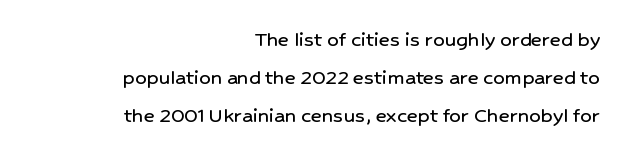
The image shows 23 px text type, upright; set right-aligned, normal line spacing (1.66x), normal letter spacing, not underlined.
